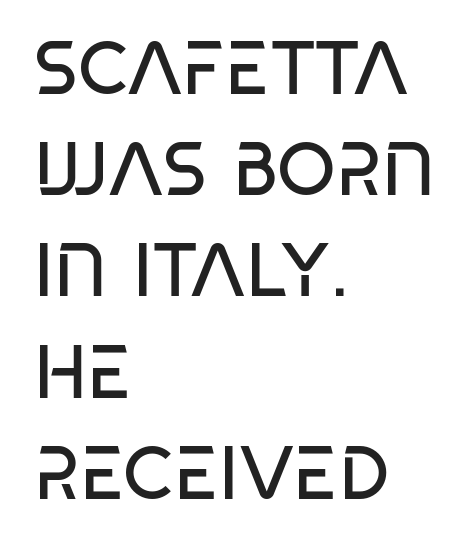
{"serif": "no", "bold": "no", "weight": "regular", "width": "condensed", "stroke_contrast": "low", "x_height": "large", "monospaced": "no", "underline": "no", "align": "left", "line_spacing": "normal", "line_spacing_ratio": 1.35, "letter_spacing": "normal", "letter_spacing_em": 0.0, "glyph_px": 75}
